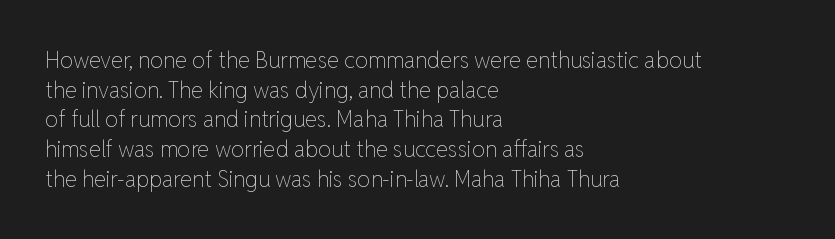
The image shows 22 px text type, upright; set left-aligned, normal line spacing (1.35x), normal letter spacing, not underlined.
